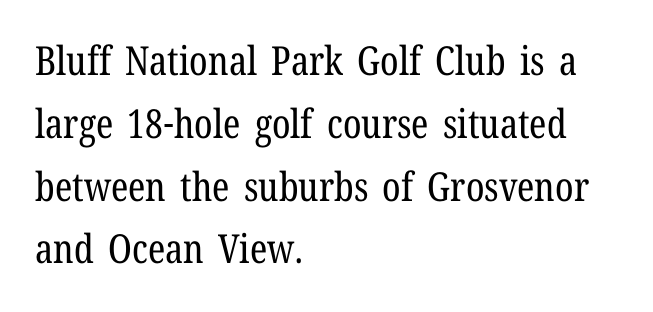
Stroke mass is kept to a normal reading level or below. Proportional: the letters do not fall into vertical columns. Every character sits straight up, as roman type does. A clean baseline with only descenders dipping below it. This sample is left-justified, so line endings fall wherever the words run out.
